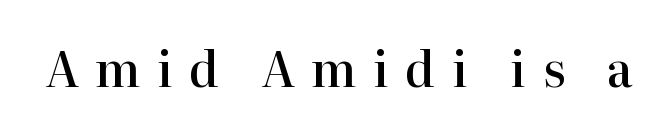
Q: Is the text bold? A: Semi-bold.
Q: Is the text italic (slanted)? A: No, it is upright.
Q: Is the typeface a serif or a sans-serif typeface? A: Serif.
Q: Is the text underlined? A: No.
Q: Is the spacing between letters normal or unusually wide? A: Unusually wide.
Q: Width (condensed, normal, or wide)? A: Normal.
Q: Stroke contrast? A: High.
Q: x-height? A: Medium.
Q: Monospaced? A: No.
